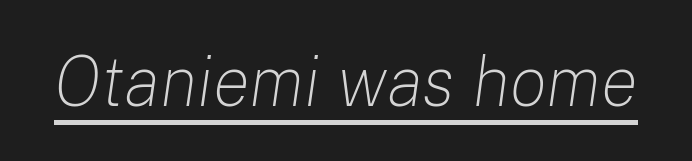
Q: Is the text bold? A: No.
Q: Is the text italic (slanted)? A: Yes, it leans right by about 8 degrees.
Q: Is the text underlined? A: Yes.
Q: Is the spacing between letters normal or unusually wide? A: Normal.
Q: Width (condensed, normal, or wide)? A: Normal.
Q: Stroke contrast? A: Low.
Q: x-height? A: Medium.
Q: Monospaced? A: No.
